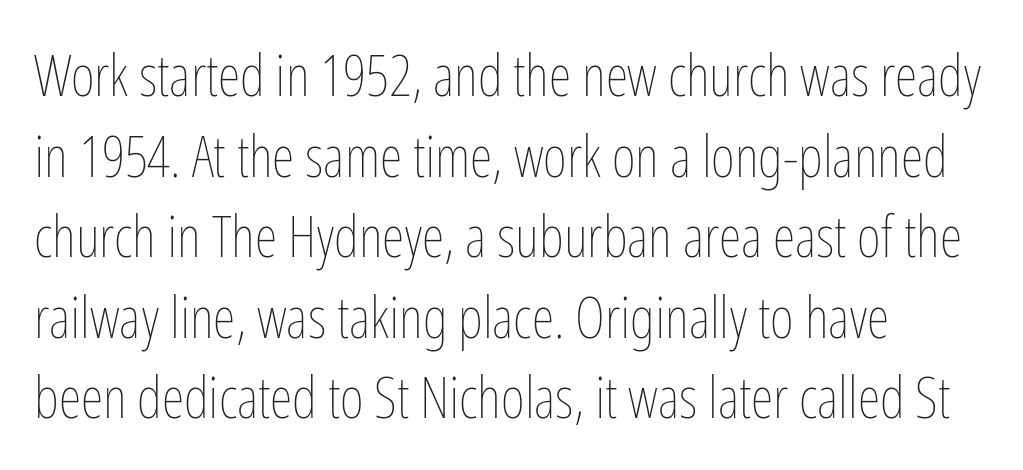
The axis of the letterforms is exactly vertical. The letterforms sit shoulder to shoulder at normal distance. Regular leading. Do the characters align in a grid? No, the font is proportional.
